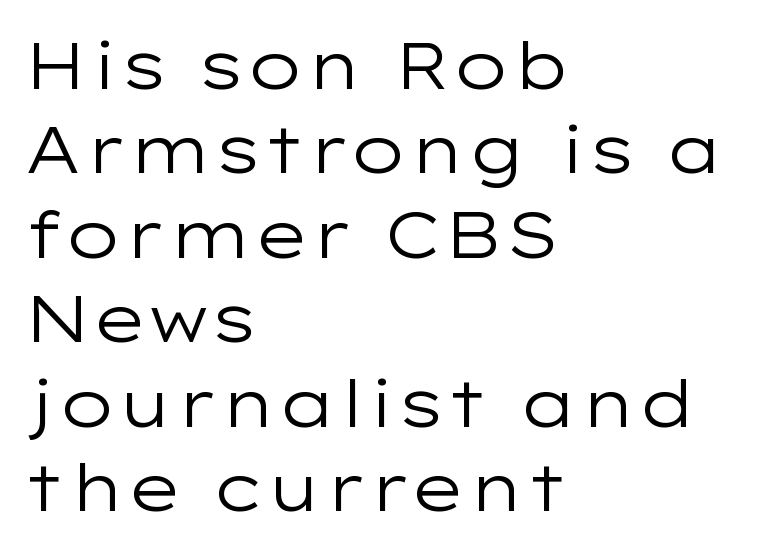
Style check: upright. Here the designer chose a conventional face with non-uniform glyph widths. Typographically, this falls in the sans-serif category. The vertical gap from one line to the next is medium.
